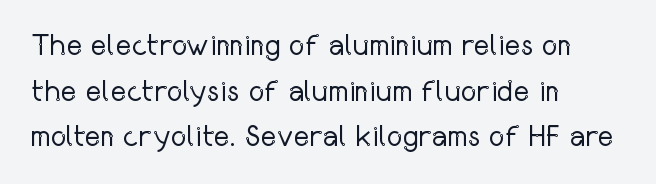
A clean baseline with only descenders dipping below it. This sample has the flowing, uneven cadence of proportional lettering. Note: no serifs on the glyphs. If you drew a ruler down the left edge, every line would touch it. Weight: regular or lighter. Letter spacing: default.
